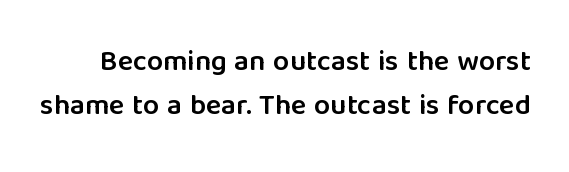
The image shows 29 px semibold sans-serif type, upright; set normal line spacing (1.51x), normal letter spacing, not underlined; low stroke contrast and a medium x-height.
